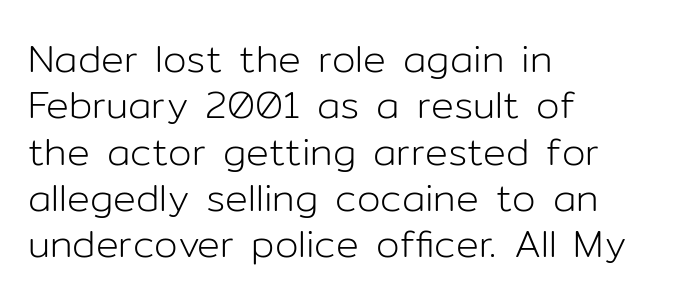
The image shows 38 px light sans-serif type, upright; set left-aligned, line spacing 1.22x, normal letter spacing, not underlined; low stroke contrast and a medium x-height.
